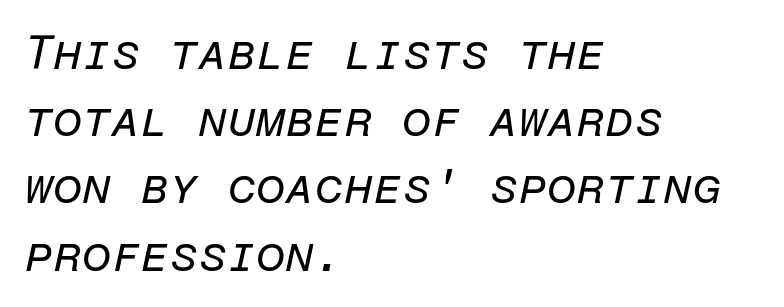
Q: Is the text bold? A: No.
Q: Is the text italic (slanted)? A: Yes, it leans right by about 12 degrees.
Q: Is the text underlined? A: No.
Q: How is the paragraph aligned? A: Left-aligned.
Q: Is the spacing between letters normal or unusually wide? A: Normal.
Q: Is the spacing between lines tight, normal or loose? A: Normal.
Q: Width (condensed, normal, or wide)? A: Normal.
Q: Stroke contrast? A: Low.
Q: x-height? A: Medium.
Q: Monospaced? A: Yes.
